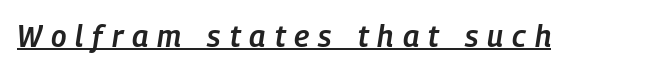
Q: Is the text bold? A: Semi-bold.
Q: Is the text italic (slanted)? A: Yes, it leans right by about 9 degrees.
Q: Is the text underlined? A: Yes.
Q: Is the spacing between letters normal or unusually wide? A: Unusually wide.
Q: Width (condensed, normal, or wide)? A: Condensed.
Q: Stroke contrast? A: Low.
Q: x-height? A: Medium.
Q: Monospaced? A: No.
